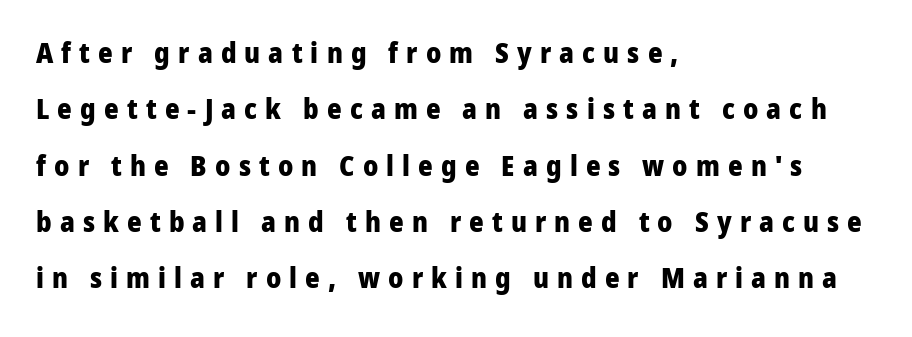
Baseline-to-baseline distance is far greater than the letter height. Do the characters align in a grid? No, the font is proportional. Compared with an ordinary text face, these strokes are far heavier — a full bold. Type without underlining. Teacher's note: observe the even left margin — that is flush-left alignment. The type sits square on the baseline with zero lean.
